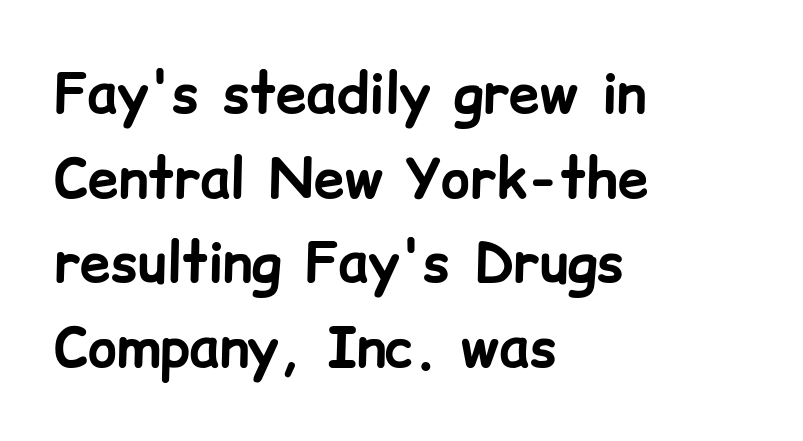
{"serif": "no", "italic": "no", "bold": "yes", "weight": "bold", "width": "normal", "stroke_contrast": "low", "x_height": "medium", "monospaced": "no", "underline": "no", "align": "left", "line_spacing": "normal", "line_spacing_ratio": 1.54, "letter_spacing": "normal", "letter_spacing_em": 0.0, "glyph_px": 55}
